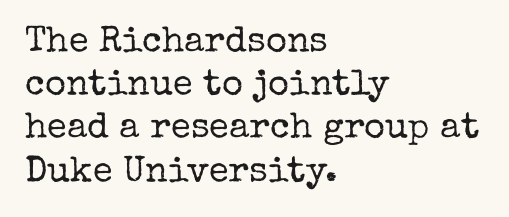
Spacing verdict: proportional, widths tailored to each character. Heaviness? Minimal to ordinary, like unemphasized prose. Tracking here is standard; glyphs follow each other at the usual distance. Little horizontal feet cap the strokes, marking this as serif type. Check the space under the baseline: it is left empty. Quick note: not italic, upright.
